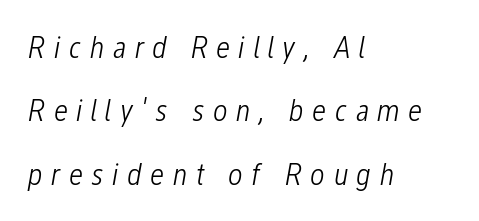
Rule under the text: the space is simply empty. Compared with a typical body face, this is equally light or lighter still. This is oblique type, the kind used for emphasis or titles. This rendering uses left alignment, leaving the right contour irregular. This sample has the flowing, uneven cadence of proportional lettering.
